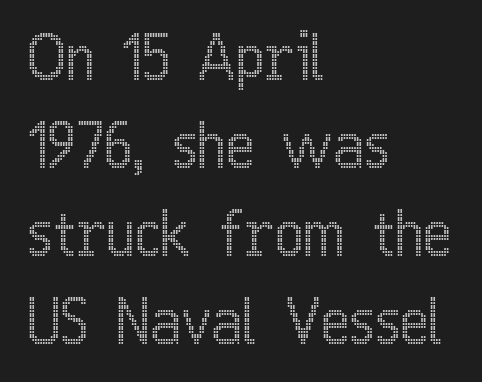
Q: Is the text italic (slanted)? A: No, it is upright.
Q: Is the text underlined? A: No.
Q: How is the paragraph aligned? A: Left-aligned.
Q: Is the spacing between letters normal or unusually wide? A: Normal.
Q: Is the spacing between lines tight, normal or loose? A: Normal.
Q: Width (condensed, normal, or wide)? A: Condensed.
Q: x-height? A: Medium.
Q: Monospaced? A: No.
